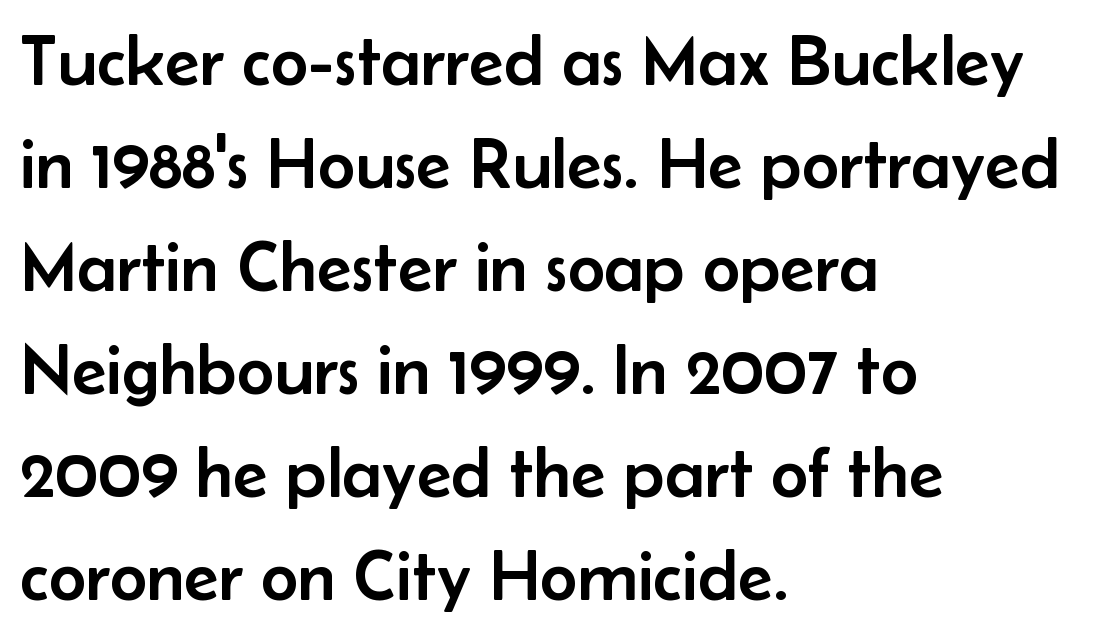
Check where the strokes stop: nothing finishes them off — pure sans. The specimen reads as upright at a glance. Students, observe: this is what conventionally led text looks like. Visually the block forms a straight wall on the left and a jagged coastline on the right. The line texture is even and compact thanks to regular tracking.
